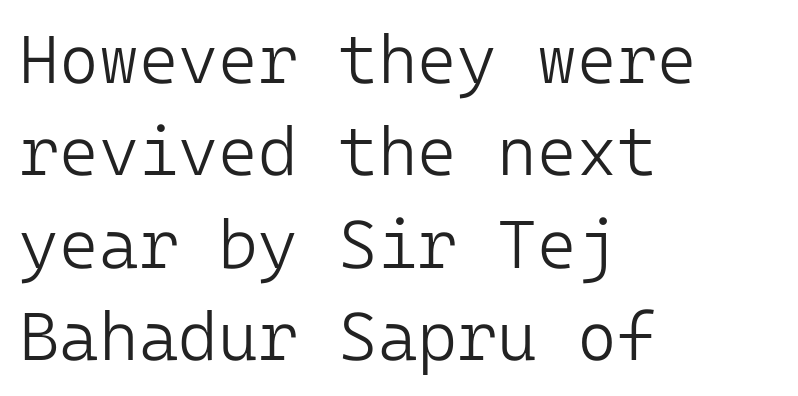
Q: Is the text bold? A: No.
Q: Is the text italic (slanted)? A: No, it is upright.
Q: Is the typeface a serif or a sans-serif typeface? A: Sans-serif.
Q: Is the text underlined? A: No.
Q: How is the paragraph aligned? A: Left-aligned.
Q: Is the spacing between letters normal or unusually wide? A: Normal.
Q: Is the spacing between lines tight, normal or loose? A: Normal.
Q: Width (condensed, normal, or wide)? A: Normal.
Q: Stroke contrast? A: Low.
Q: x-height? A: Medium.
